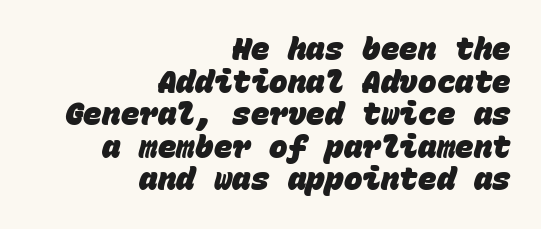
Q: Is the text bold? A: Yes.
Q: Is the typeface a serif or a sans-serif typeface? A: Sans-serif.
Q: Is the text underlined? A: No.
Q: How is the paragraph aligned? A: Right-aligned.
Q: Is the spacing between letters normal or unusually wide? A: Normal.
Q: Is the spacing between lines tight, normal or loose? A: Tight.
Q: Width (condensed, normal, or wide)? A: Normal.
Q: Stroke contrast? A: Low.
Q: x-height? A: Large.
Q: Monospaced? A: Yes.
